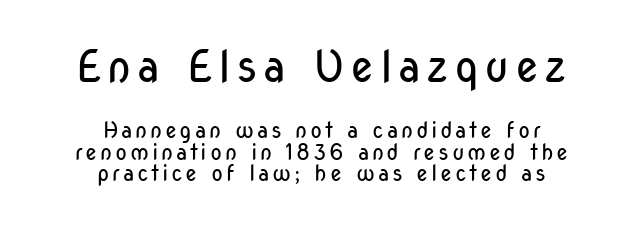
{"serif": "no", "italic": "no", "bold": "no", "weight": "regular", "width": "condensed", "stroke_contrast": "low", "x_height": "medium", "monospaced": "no", "underline": "no", "align": "center", "line_spacing": "tight", "line_spacing_ratio": 0.96, "larger_block": "first", "size_ratio": 2.0, "glyph_px": 44}
